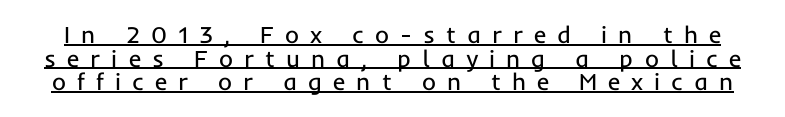
Q: Is the text bold? A: No.
Q: Is the text italic (slanted)? A: No, it is upright.
Q: Is the text underlined? A: Yes.
Q: Is the spacing between letters normal or unusually wide? A: Unusually wide.
Q: Is the spacing between lines tight, normal or loose? A: Tight.
